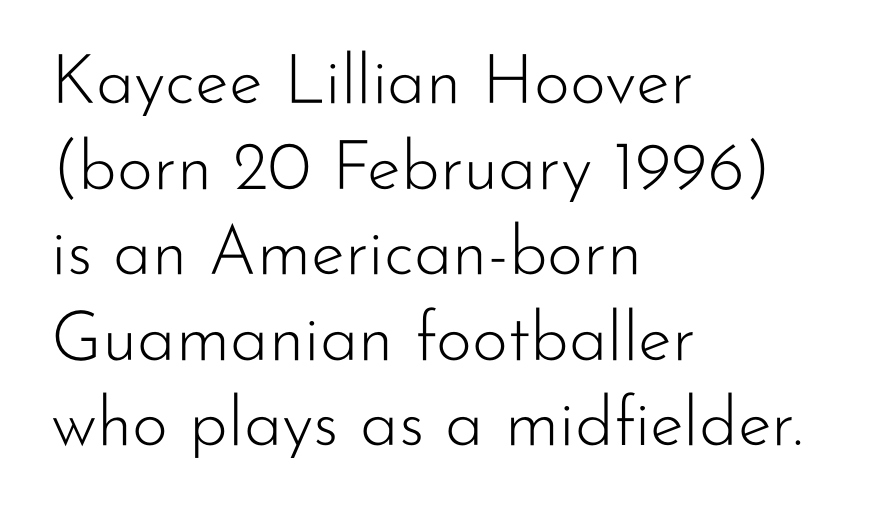
{"serif": "no", "italic": "no", "bold": "no", "weight": "light", "width": "normal", "stroke_contrast": "low", "x_height": "small", "monospaced": "no", "underline": "no", "align": "left", "line_spacing_ratio": 1.24, "letter_spacing": "normal", "letter_spacing_em": 0.0, "glyph_px": 69}
